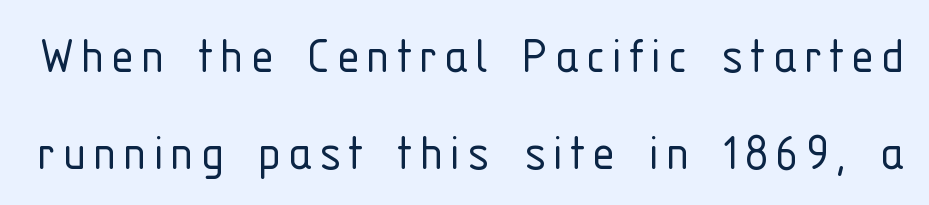
The image shows 57 px light, condensed sans-serif type, upright; set normal line spacing (1.7x), not underlined; low stroke contrast and a medium x-height.
